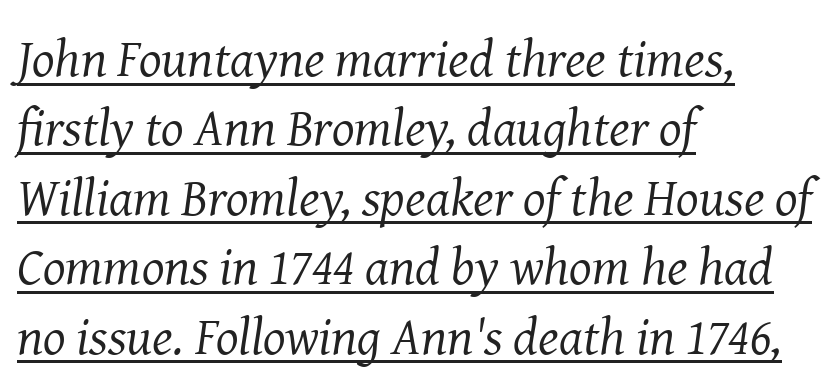
{"serif": "yes", "italic": "yes", "lean": "right", "slant_degrees": 8, "bold": "no", "weight": "regular", "width": "normal", "stroke_contrast": "medium", "x_height": "medium", "monospaced": "no", "underline": "yes", "align": "left", "line_spacing": "normal", "line_spacing_ratio": 1.31, "letter_spacing": "normal", "letter_spacing_em": 0.0, "glyph_px": 53}
